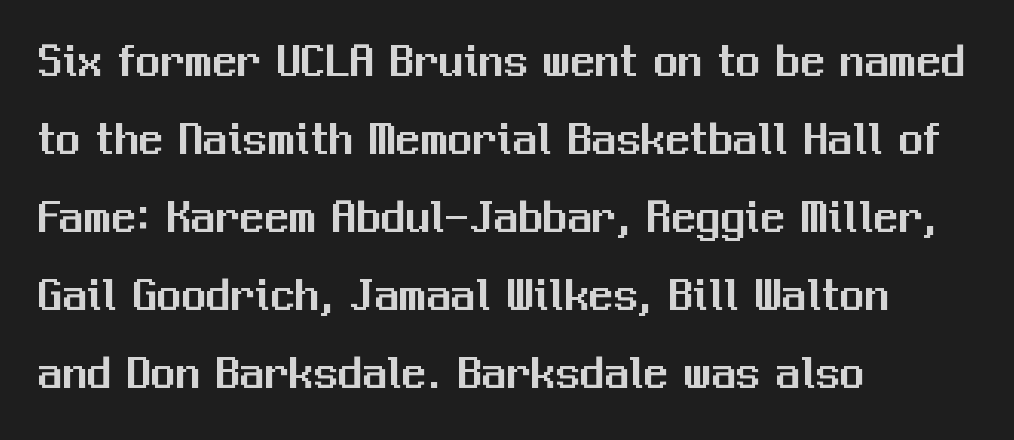
{"serif": "no", "italic": "no", "width": "normal", "stroke_contrast": "medium", "x_height": "medium", "monospaced": "no", "underline": "no", "align": "left", "line_spacing": "normal", "line_spacing_ratio": 1.59, "letter_spacing": "normal", "letter_spacing_em": 0.0, "glyph_px": 49}
